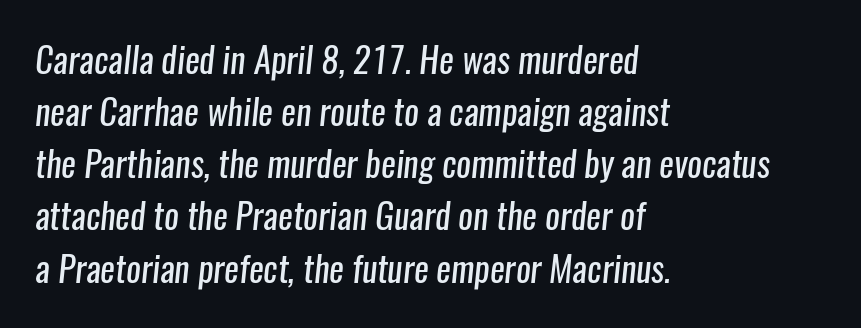
Stem width sits at or under what a default text font uses. Each new line begins a customary step beneath the previous one. Is the letter spacing exaggerated? No — it looks like the ordinary default. Classification — sans serif. A clean baseline with only descenders dipping below it.
